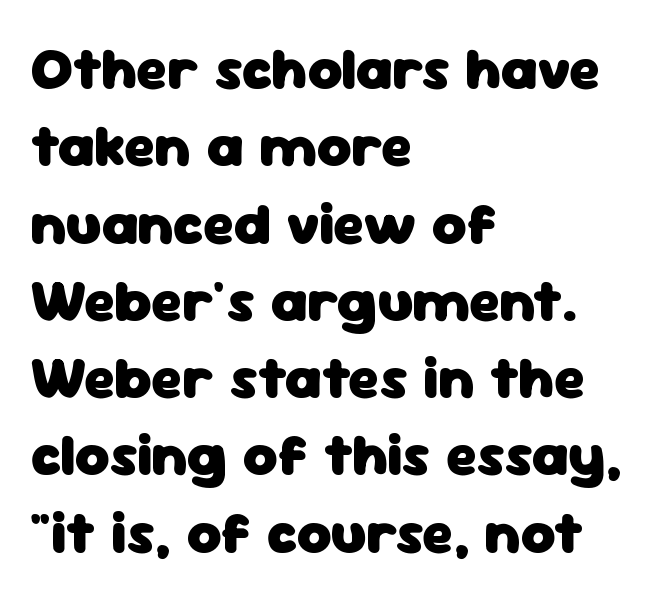
The image shows 59 px heavy sans-serif type, upright; set left-aligned, normal line spacing (1.31x), normal letter spacing, not underlined; low stroke contrast and a medium x-height.
